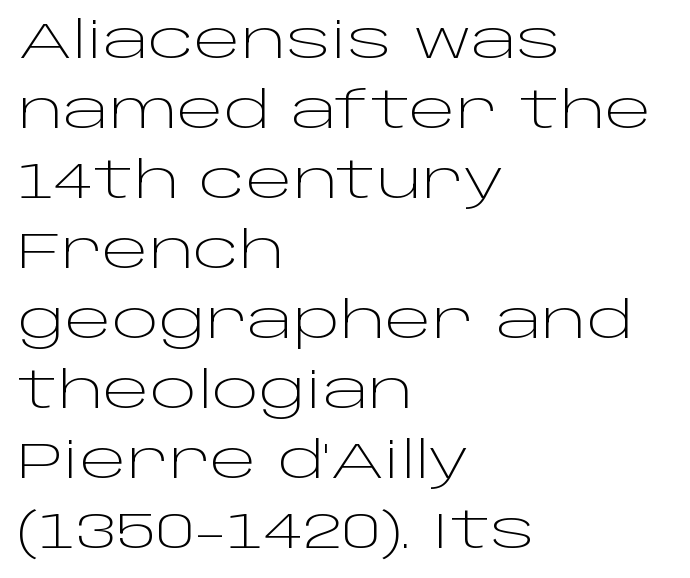
Q: Is the text bold? A: No.
Q: Is the text italic (slanted)? A: No, it is upright.
Q: Is the typeface a serif or a sans-serif typeface? A: Sans-serif.
Q: Is the text underlined? A: No.
Q: How is the paragraph aligned? A: Left-aligned.
Q: Is the spacing between letters normal or unusually wide? A: Normal.
Q: Is the spacing between lines tight, normal or loose? A: Normal.
Q: Width (condensed, normal, or wide)? A: Wide.
Q: Stroke contrast? A: Low.
Q: x-height? A: Large.
Q: Monospaced? A: No.
